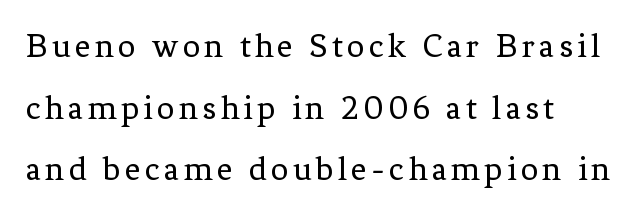
Q: Is the text bold? A: No.
Q: Is the text italic (slanted)? A: No, it is upright.
Q: Is the typeface a serif or a sans-serif typeface? A: Serif.
Q: Is the text underlined? A: No.
Q: How is the paragraph aligned? A: Left-aligned.
Q: Width (condensed, normal, or wide)? A: Normal.
Q: Stroke contrast? A: Low.
Q: x-height? A: Medium.
Q: Monospaced? A: No.
